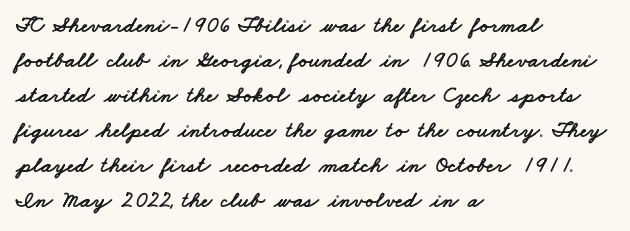
The image shows 23 px text type; set left-aligned, normal line spacing (1.52x), normal letter spacing, not underlined.
